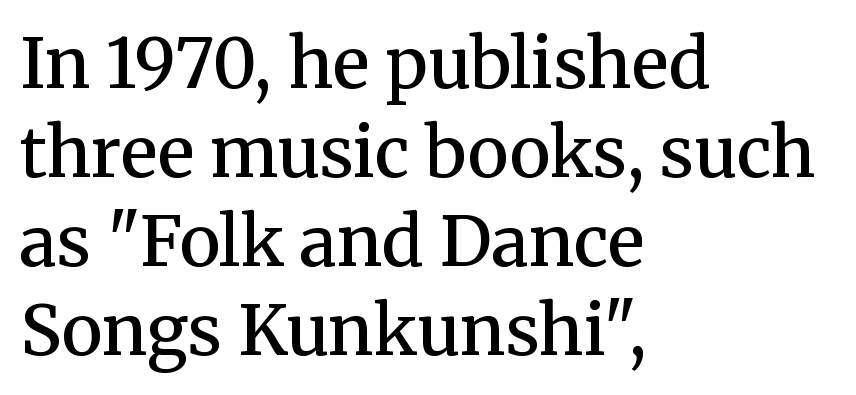
{"serif": "yes", "italic": "no", "bold": "semi", "weight": "semibold", "width": "normal", "stroke_contrast": "medium", "x_height": "medium", "monospaced": "no", "underline": "no", "align": "left", "line_spacing": "normal", "line_spacing_ratio": 1.29, "letter_spacing": "normal", "letter_spacing_em": 0.0, "glyph_px": 69}
